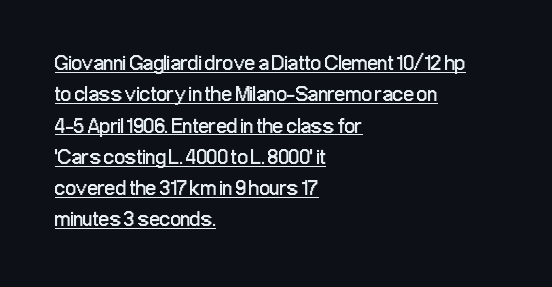
These lines were composed using upright roman letters. The paragraph shown leans on its left margin. The rendered words wear a rule along their underside. The letters look calm and open, with moderate or lighter stems.
